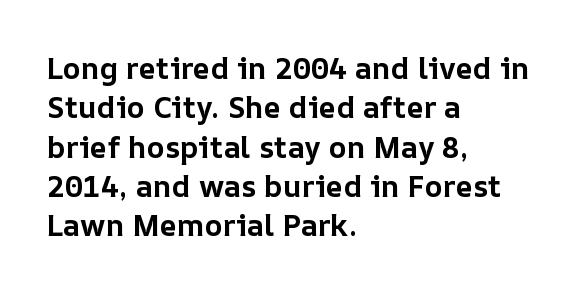
Observe the ordinary spacing: letters are neighbours, not strangers. Chunky letters — that's bold for sure. The typography opts for an upright posture over an oblique one. Horizontally, the lines are justified to the leading edge only. Do the characters align in a grid? No, the font is proportional. Type without underlining.
